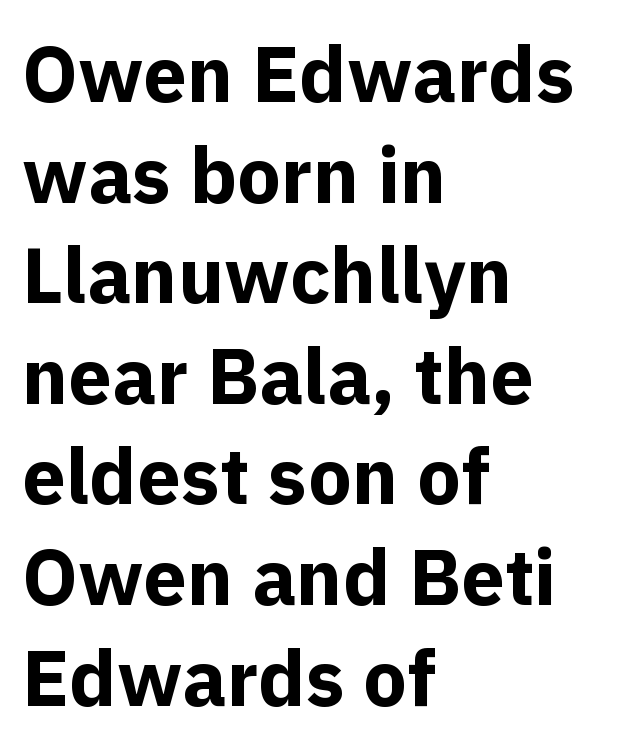
A roman cut, with each character standing at attention. The designer went with a sans here, leaving each stem footless. Heavy, bold letterforms. Short and long lines alike share a common starting point at left. The passage shown has conventional tracking throughout. Does the leading feel generous? No, just average.
